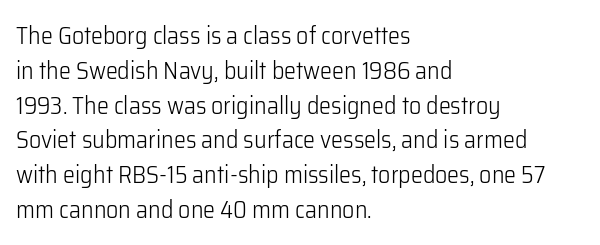
{"italic": "no", "bold": "no", "underline": "no", "align": "left", "line_spacing": "normal", "line_spacing_ratio": 1.45, "letter_spacing": "normal", "letter_spacing_em": 0.0, "glyph_px": 24}
